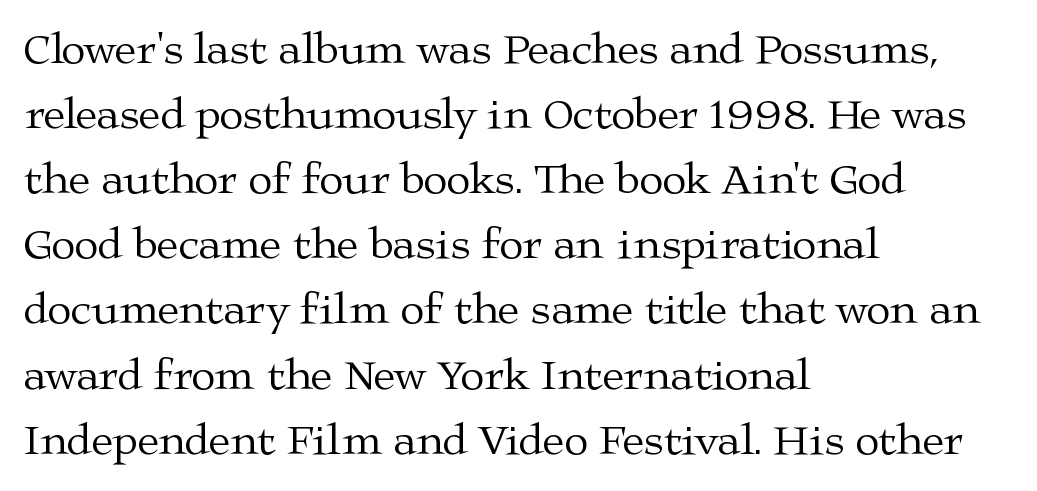
A light-to-regular cut is what we see here. The paragraph shown leans on its left margin. Every character sits straight up, as roman type does. Short note: letters normally spaced. Regarding leading, the lines here are spaced in the standard way.
